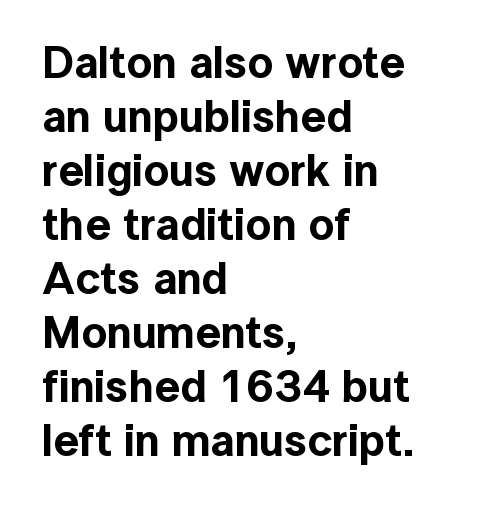
The image shows 45 px sans-serif type, upright; set left-aligned, line spacing 1.2x, normal letter spacing, not underlined; a medium x-height.
